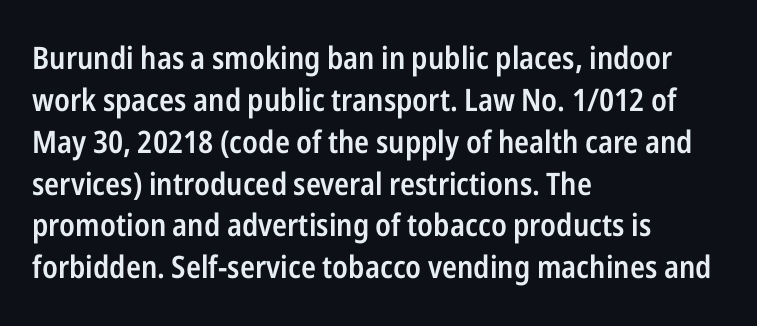
The image shows 31 px semibold, condensed sans-serif type, upright; set left-aligned, normal line spacing (1.35x), normal letter spacing, not underlined; low stroke contrast and a medium x-height.
